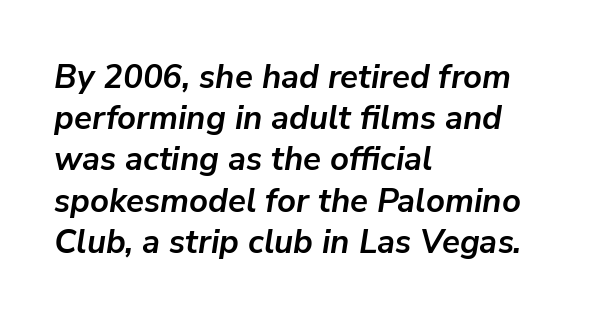
The image shows 33 px semibold type, italic (leaning right); set left-aligned, normal line spacing (1.25x), normal letter spacing, not underlined; low stroke contrast and a medium x-height.
